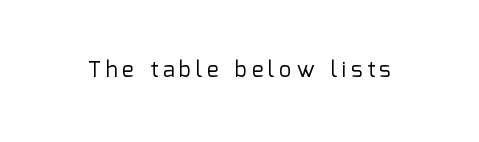
Descenders are the only things crossing below the line. This sample uses an upright cut, with every glyph sitting square on the baseline. Heaviness? Minimal to ordinary, like unemphasized prose. Observe the wide spacing: letters keep a clear distance from each other.
